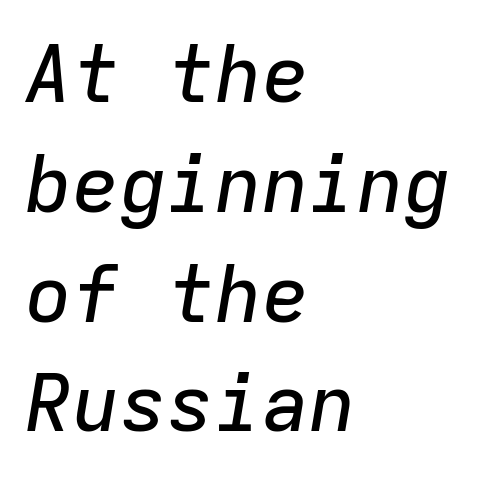
Q: Is the text italic (slanted)? A: Yes, it leans right by about 9 degrees.
Q: Is the text underlined? A: No.
Q: How is the paragraph aligned? A: Left-aligned.
Q: Is the spacing between letters normal or unusually wide? A: Normal.
Q: Is the spacing between lines tight, normal or loose? A: Normal.
Q: Width (condensed, normal, or wide)? A: Normal.
Q: Stroke contrast? A: Low.
Q: x-height? A: Medium.
Q: Monospaced? A: Yes.
